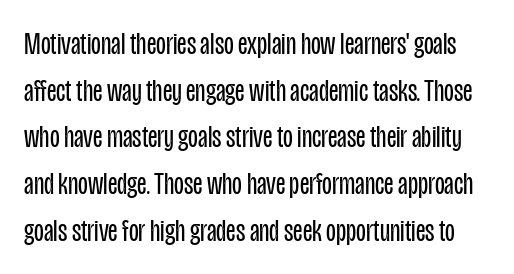
The image shows 32 px regular-weight, condensed sans-serif type, upright; set normal line spacing (1.46x), normal letter spacing, not underlined; low stroke contrast and a large x-height.
